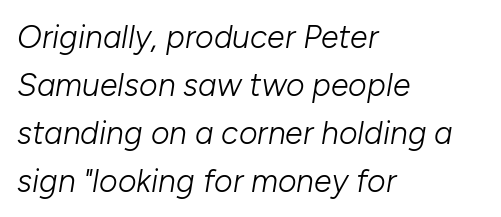
{"italic": "yes", "lean": "right", "slant_degrees": 10, "bold": "no", "weight": "light", "width": "normal", "stroke_contrast": "low", "x_height": "medium", "monospaced": "no", "underline": "no", "align": "left", "line_spacing": "normal", "line_spacing_ratio": 1.5, "letter_spacing": "normal", "letter_spacing_em": 0.0, "glyph_px": 32}
